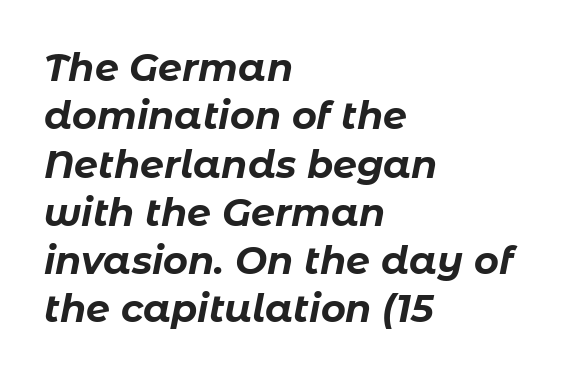
{"italic": "yes", "lean": "right", "slant_degrees": 11, "bold": "yes", "weight": "bold", "width": "normal", "stroke_contrast": "low", "x_height": "medium", "monospaced": "no", "underline": "no", "align": "left", "line_spacing": "normal", "line_spacing_ratio": 1.27, "letter_spacing": "normal", "letter_spacing_em": 0.0, "glyph_px": 38}
